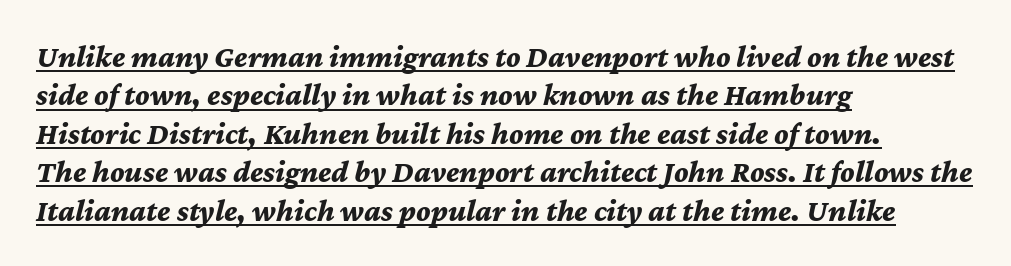
The image shows 31 px bold type, italic (leaning right); set left-aligned, line spacing 1.24x, normal letter spacing, underlined; medium stroke contrast and a medium x-height.
